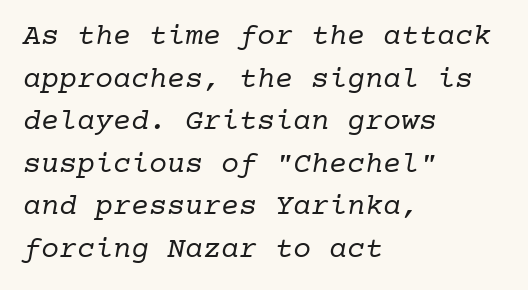
The characters are drawn with everyday or finer stroke widths. Check the space under the baseline: it is left empty. These lines sit exactly where default settings would place them. A student would call this left alignment; a typographer would say flush left, rag right. The letters sit at their default tracking, neither squeezed nor spread. The passage shown is typeset with a serif family.
